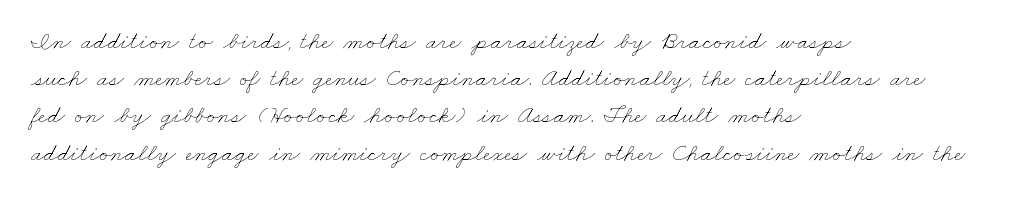
Q: Is the text bold? A: No.
Q: Is the text underlined? A: No.
Q: How is the paragraph aligned? A: Left-aligned.
Q: Is the spacing between letters normal or unusually wide? A: Normal.
Q: Is the spacing between lines tight, normal or loose? A: Normal.
